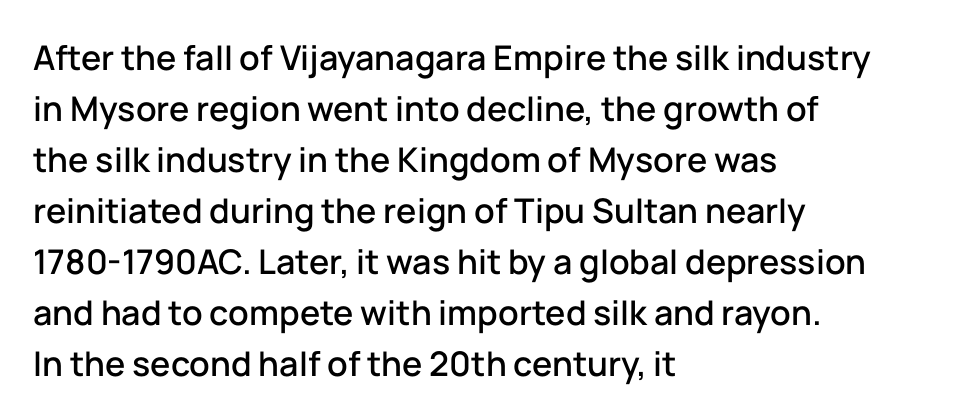
Here the glyphs are tracked normally, forming tight word shapes. Honestly, there is no underline to notice here at all. The typeface chosen for these lines omits serifs. Do the characters align in a grid? No, the font is proportional. Notice how the stems are strictly vertical — no italics here. Notice how descenders clear the ascenders below comfortably — that's standard leading.
